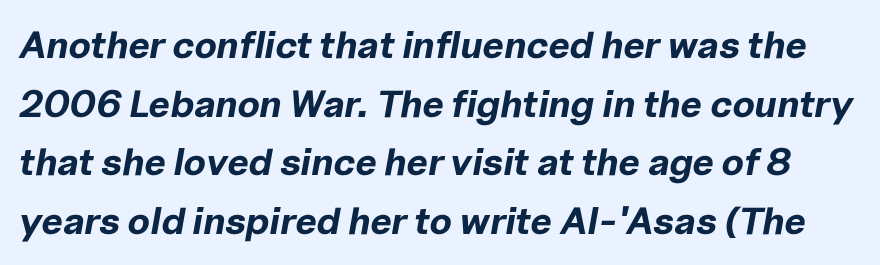
The image shows 38 px bold type, italic (leaning right); set normal line spacing (1.54x), normal letter spacing, not underlined; low stroke contrast and a medium x-height.
